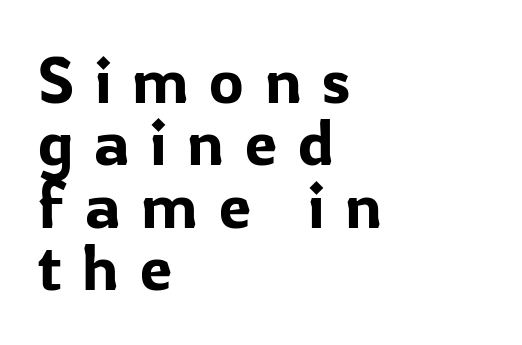
{"serif": "no", "italic": "no", "width": "normal", "stroke_contrast": "low", "x_height": "medium", "monospaced": "no", "underline": "no", "align": "left", "line_spacing": "tight", "line_spacing_ratio": 0.96, "letter_spacing": "wide", "letter_spacing_em": 0.32, "glyph_px": 65}
